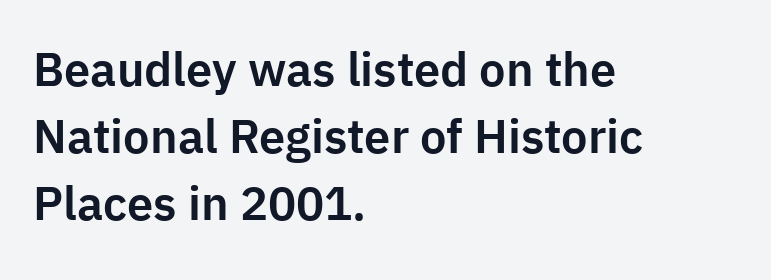
Short note: letters normally spaced. Quick note: underline off. Regarding leading, the lines here are spaced in the standard way. Serif or sans? Sans — the stroke terminals are bare. The compositor pushed each line to the left boundary. Is there any slant? The stems are plumb.
